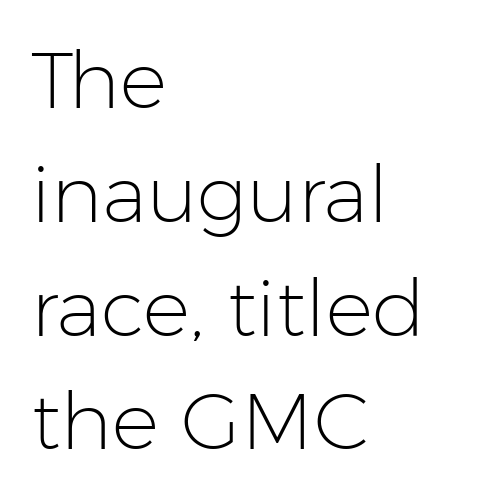
The image shows 79 px light sans-serif type, upright; set left-aligned, normal line spacing (1.44x), normal letter spacing, not underlined; low stroke contrast and a medium x-height.
